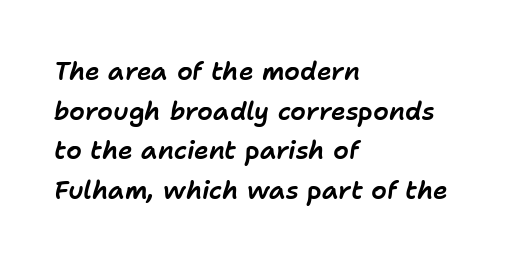
Q: Is the text italic (slanted)? A: Yes, it leans right by about 11 degrees.
Q: Is the text underlined? A: No.
Q: How is the paragraph aligned? A: Left-aligned.
Q: Is the spacing between letters normal or unusually wide? A: Normal.
Q: Is the spacing between lines tight, normal or loose? A: Normal.
